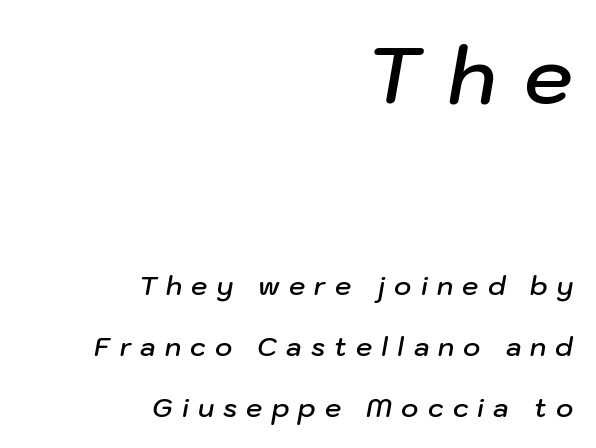
The image shows 78 px semibold type, italic (leaning right); set right-aligned, loose line spacing (2.34x), unusually wide letter spacing (+0.35 em), not underlined; the first (top) block is 3.0x larger; low stroke contrast and a medium x-height.
